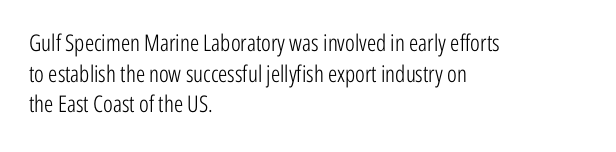
The image shows 23 px text type, upright; set left-aligned, normal line spacing (1.33x), normal letter spacing, not underlined.
